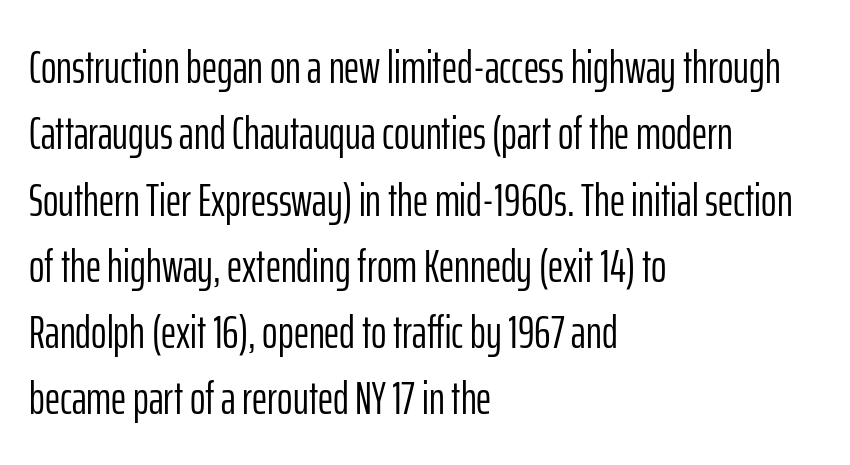
The image shows 47 px light, condensed sans-serif type, upright; set left-aligned, normal line spacing (1.41x), normal letter spacing, not underlined; low stroke contrast and a medium x-height.
